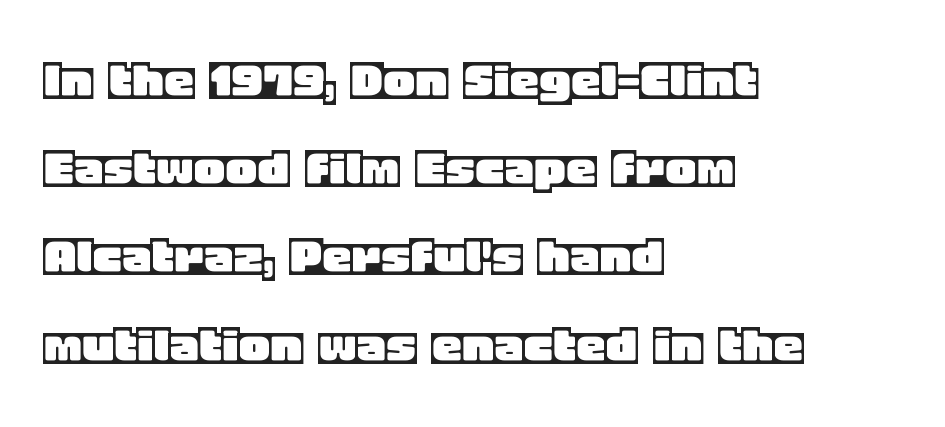
These lines are rendered in a variable-pitch font. This sample is left-justified, so line endings fall wherever the words run out. If you drew a line through each stem, it would be perfectly vertical. Characters follow at the spacing the type designer built in. Nobody drew a line under any word here. The line-height multiplier appears to be the usual default.
